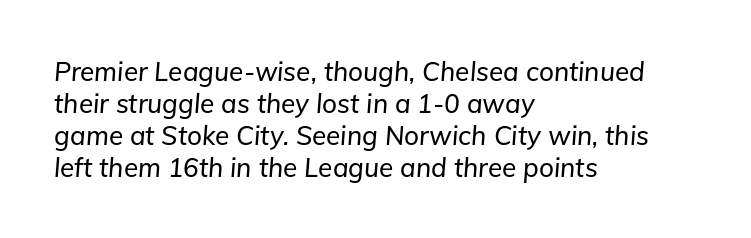
This rendering uses left alignment, leaving the right contour irregular. Emphasis-style slanted type is in use. Anything drawn beneath the words? Only blank space. This rendering leaves character spacing at its baseline value.
